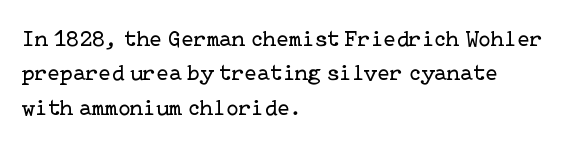
{"italic": "no", "bold": "no", "underline": "no", "align": "left", "line_spacing": "normal", "line_spacing_ratio": 1.5, "letter_spacing": "normal", "letter_spacing_em": 0.0, "glyph_px": 23}
